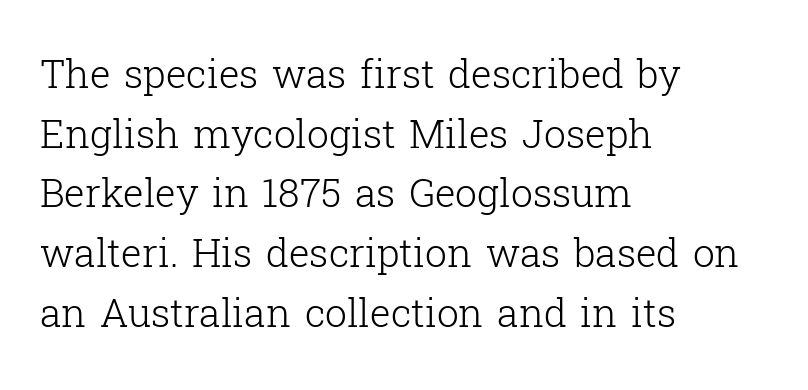
How would I describe the line gaps? Plain and ordinary. Caption: standard tracking, unaltered. Type without underlining. These lines were composed using upright roman letters.
